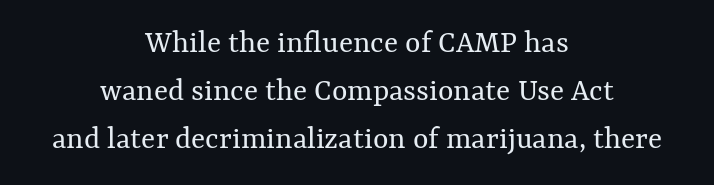
Q: Is the text bold? A: No.
Q: Is the text italic (slanted)? A: No, it is upright.
Q: Is the text underlined? A: No.
Q: How is the paragraph aligned? A: Centered.
Q: Is the spacing between letters normal or unusually wide? A: Normal.
Q: Is the spacing between lines tight, normal or loose? A: Normal.
Q: Width (condensed, normal, or wide)? A: Normal.
Q: Stroke contrast? A: Medium.
Q: x-height? A: Medium.
Q: Monospaced? A: No.
